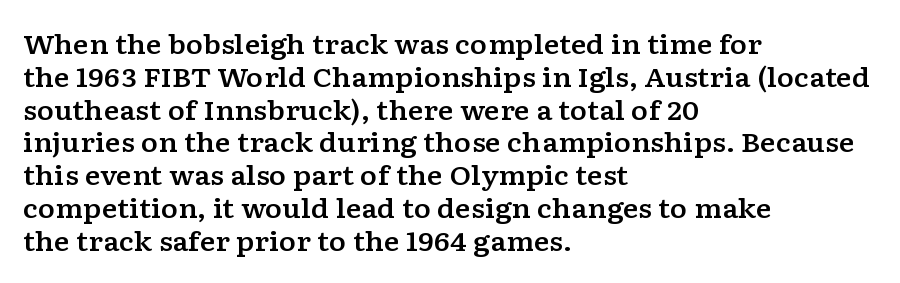
The image shows 26 px text type, upright; set left-aligned, normal line spacing (1.26x), normal letter spacing, not underlined.
